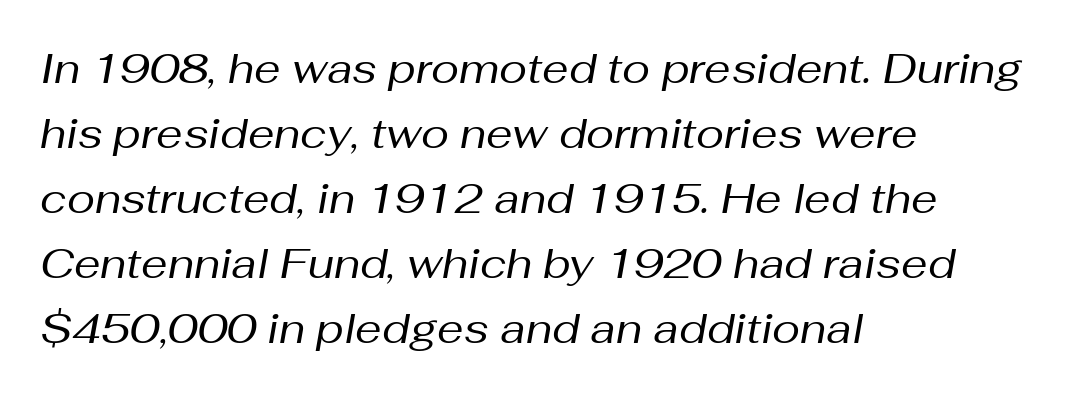
{"italic": "yes", "lean": "right", "slant_degrees": 10, "bold": "no", "weight": "regular", "width": "normal", "stroke_contrast": "medium", "x_height": "medium", "monospaced": "no", "underline": "no", "align": "left", "line_spacing": "normal", "line_spacing_ratio": 1.55, "letter_spacing": "normal", "letter_spacing_em": 0.0, "glyph_px": 42}
